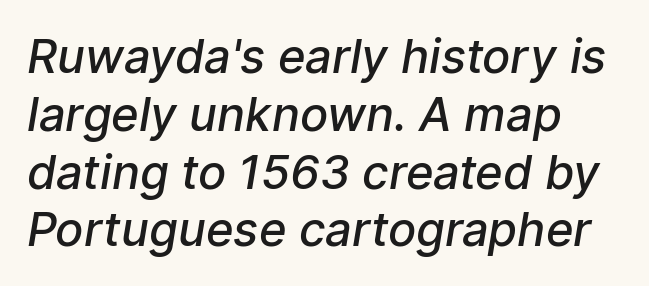
Q: Is the text bold? A: Semi-bold.
Q: Is the typeface a serif or a sans-serif typeface? A: Sans-serif.
Q: Is the text underlined? A: No.
Q: How is the paragraph aligned? A: Left-aligned.
Q: Is the spacing between letters normal or unusually wide? A: Normal.
Q: Width (condensed, normal, or wide)? A: Normal.
Q: Stroke contrast? A: Low.
Q: x-height? A: Medium.
Q: Monospaced? A: No.
